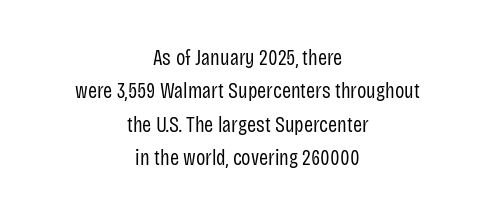
The image shows 22 px text type, upright; set centered, normal line spacing (1.52x), normal letter spacing, not underlined.
